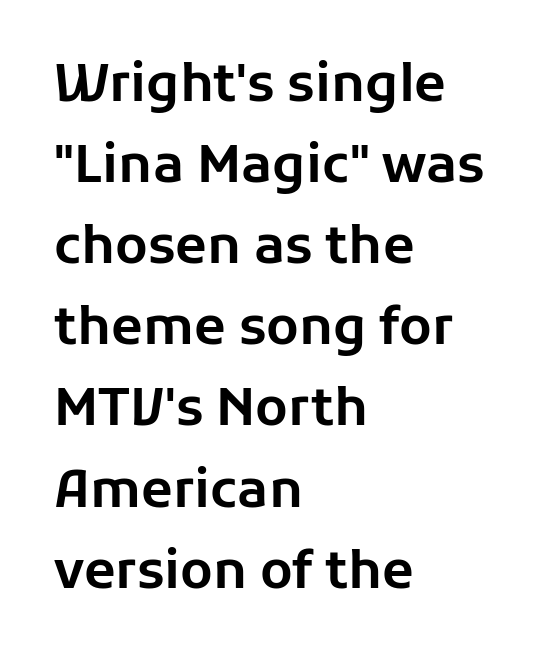
Q: Is the text italic (slanted)? A: No, it is upright.
Q: Is the typeface a serif or a sans-serif typeface? A: Sans-serif.
Q: Is the text underlined? A: No.
Q: How is the paragraph aligned? A: Left-aligned.
Q: Is the spacing between letters normal or unusually wide? A: Normal.
Q: Is the spacing between lines tight, normal or loose? A: Normal.
Q: Width (condensed, normal, or wide)? A: Normal.
Q: Stroke contrast? A: Low.
Q: x-height? A: Medium.
Q: Monospaced? A: No.
